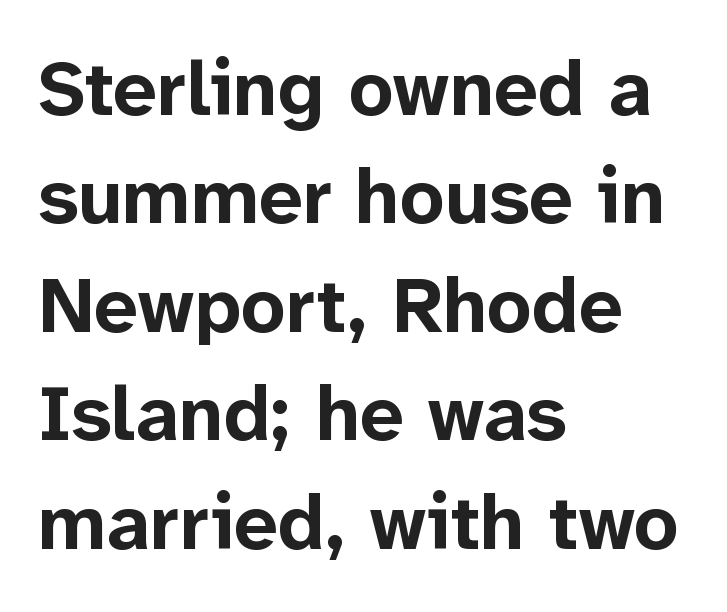
Is this a fixed-width face? No — the glyphs have proportional, varying widths. If you measured baseline to baseline, you'd find a middling distance. The glyphs have the mass of a bold cut. Is the block centered? No — it sits flush against the left margin.
